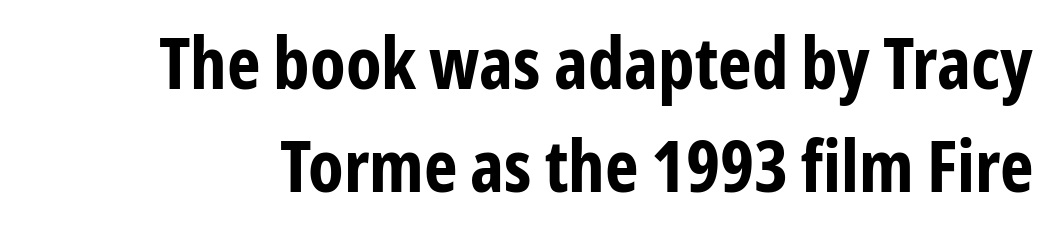
The image shows 72 px bold, condensed sans-serif type, upright; set normal line spacing (1.43x), normal letter spacing, not underlined; low stroke contrast and a medium x-height.
